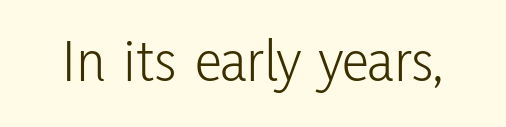
The image shows 61 px light, condensed sans-serif type, upright; set normal letter spacing, not underlined; low stroke contrast and a medium x-height.
